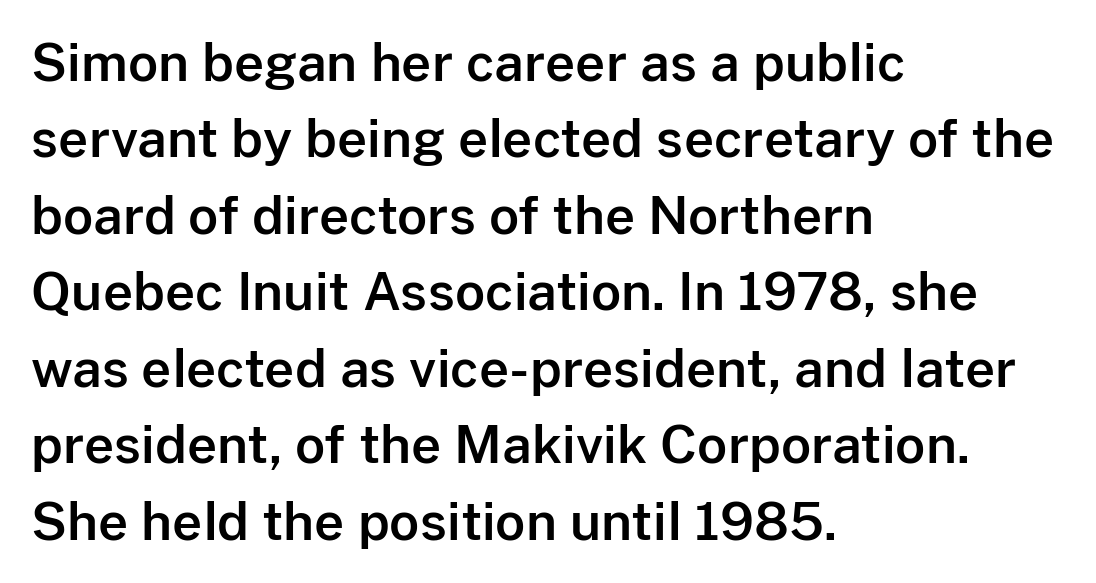
Q: Is the text italic (slanted)? A: No, it is upright.
Q: Is the typeface a serif or a sans-serif typeface? A: Sans-serif.
Q: Is the text underlined? A: No.
Q: How is the paragraph aligned? A: Left-aligned.
Q: Is the spacing between letters normal or unusually wide? A: Normal.
Q: Is the spacing between lines tight, normal or loose? A: Normal.
Q: Width (condensed, normal, or wide)? A: Normal.
Q: Stroke contrast? A: Low.
Q: x-height? A: Medium.
Q: Monospaced? A: No.
